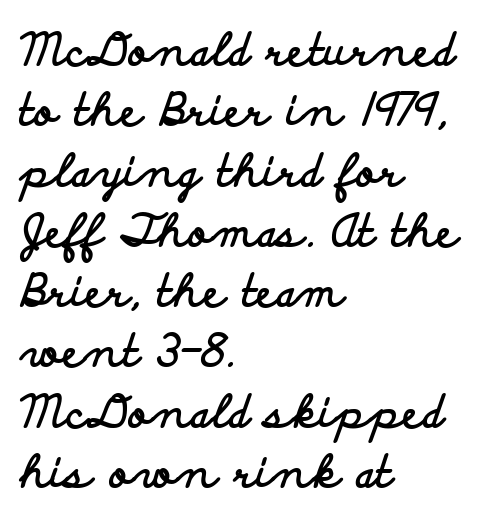
Q: Is the text bold? A: Yes.
Q: Is the text italic (slanted)? A: Yes.
Q: Is the typeface a serif or a sans-serif typeface? A: Sans-serif.
Q: Is the text underlined? A: No.
Q: How is the paragraph aligned? A: Left-aligned.
Q: Is the spacing between letters normal or unusually wide? A: Normal.
Q: Is the spacing between lines tight, normal or loose? A: Normal.
Q: Width (condensed, normal, or wide)? A: Wide.
Q: Stroke contrast? A: Low.
Q: x-height? A: Small.
Q: Monospaced? A: No.
